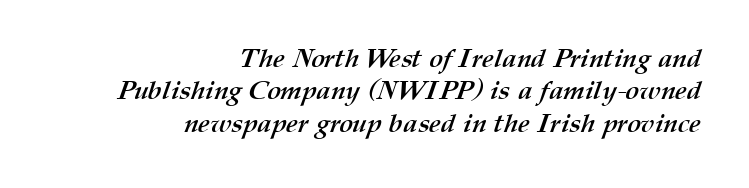
The image shows 26 px bold type; set right-aligned, normal line spacing (1.25x), normal letter spacing, not underlined.
